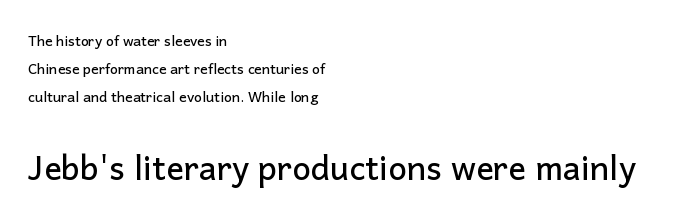
The lines are spread far apart with generous leading. Characters remain perfectly vertical along every line. Each letter keeps its own natural width here, so spacing adapts to shape. Tracking here is standard; glyphs follow each other at the usual distance. Quick note: underline off. This is sans-serif lettering, the kind often seen on screens and signage.
